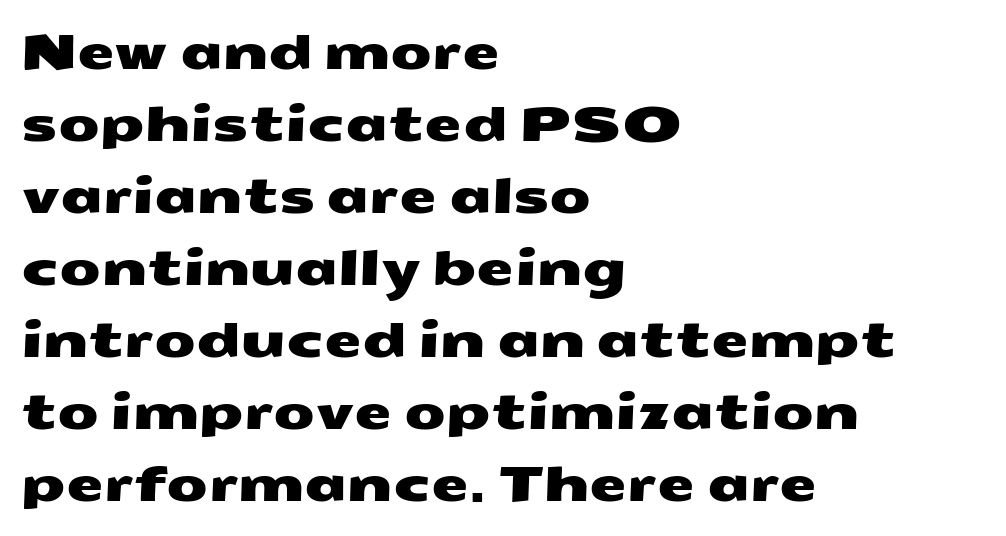
Varying glyph widths throughout — classic text-font behaviour. You could call the tracking neutral — neither tight nor loose. Words float on clear page, feet unadorned. The paragraph has a hard left edge and a soft right edge.
